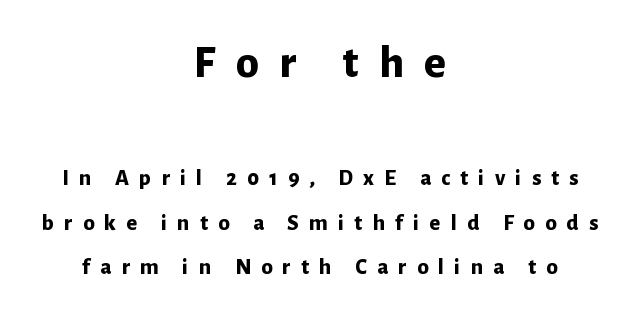
Q: Is the text bold? A: Yes.
Q: Is the text italic (slanted)? A: No, it is upright.
Q: Is the typeface a serif or a sans-serif typeface? A: Sans-serif.
Q: Is the text underlined? A: No.
Q: How is the paragraph aligned? A: Centered.
Q: Is the spacing between letters normal or unusually wide? A: Unusually wide.
Q: Is the spacing between lines tight, normal or loose? A: Loose.
Q: Which block of text is set in a larger size, the first (top) or the second (bottom)? A: The first (top) one.
Q: Width (condensed, normal, or wide)? A: Normal.
Q: Stroke contrast? A: Low.
Q: x-height? A: Medium.
Q: Monospaced? A: No.
